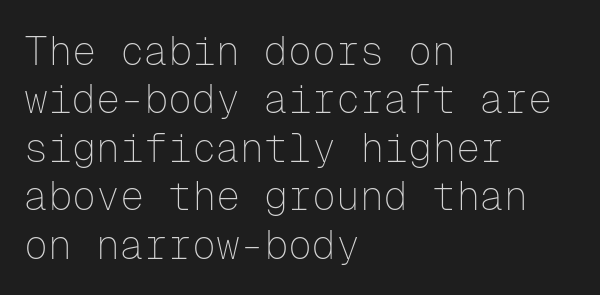
Q: Is the text bold? A: No.
Q: Is the text italic (slanted)? A: No, it is upright.
Q: Is the typeface a serif or a sans-serif typeface? A: Sans-serif.
Q: Is the text underlined? A: No.
Q: How is the paragraph aligned? A: Left-aligned.
Q: Is the spacing between letters normal or unusually wide? A: Normal.
Q: Width (condensed, normal, or wide)? A: Normal.
Q: Stroke contrast? A: Low.
Q: x-height? A: Medium.
Q: Monospaced? A: Yes.
